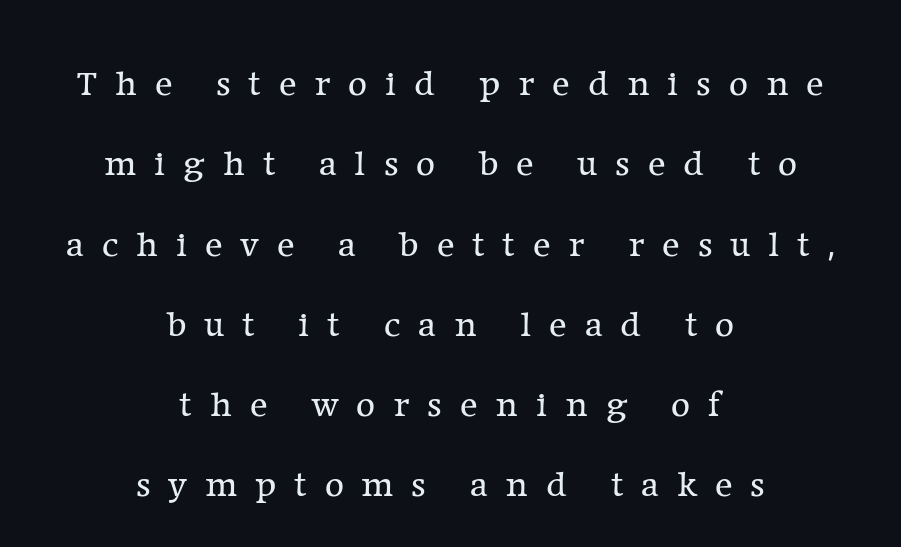
Q: Is the text bold? A: No.
Q: Is the text italic (slanted)? A: No, it is upright.
Q: Is the typeface a serif or a sans-serif typeface? A: Serif.
Q: Is the text underlined? A: No.
Q: How is the paragraph aligned? A: Centered.
Q: Is the spacing between letters normal or unusually wide? A: Unusually wide.
Q: Is the spacing between lines tight, normal or loose? A: Loose.
Q: Width (condensed, normal, or wide)? A: Normal.
Q: Stroke contrast? A: Low.
Q: x-height? A: Medium.
Q: Monospaced? A: No.
